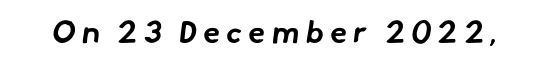
The face used here is a sans, in the tradition of grotesques and geometrics. The line texture is sparse and dotted thanks to wide tracking. The letters are bold, with thick, heavy strokes. Has an underline been added? It has not. Think of a printed novel: that variable character pitch is what you see here.
